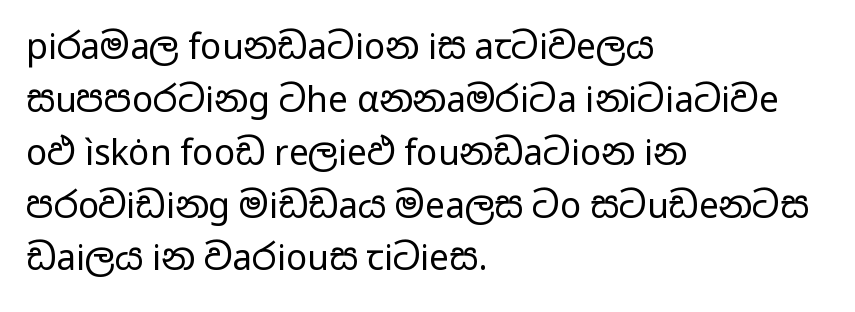
Q: Is the text bold? A: No.
Q: Is the text italic (slanted)? A: No, it is upright.
Q: Is the typeface a serif or a sans-serif typeface? A: Sans-serif.
Q: Is the text underlined? A: No.
Q: How is the paragraph aligned? A: Left-aligned.
Q: Is the spacing between letters normal or unusually wide? A: Normal.
Q: Is the spacing between lines tight, normal or loose? A: Normal.
Q: Width (condensed, normal, or wide)? A: Wide.
Q: Stroke contrast? A: Low.
Q: x-height? A: Medium.
Q: Monospaced? A: No.
